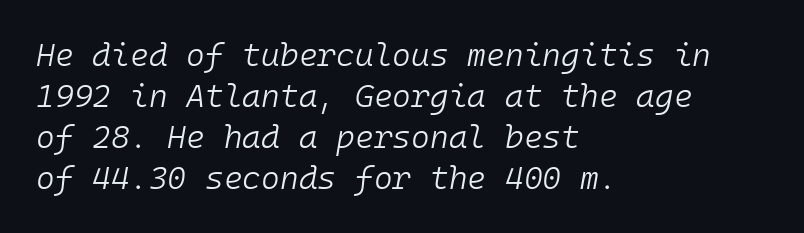
The zone under the glyphs is completely vacant. Glyph-to-glyph distance matches everyday printed text. Looks like terminal output: every glyph gets an equal slot. The compositor pushed each line to the left boundary. No chunkiness to these letters — they're not bold. These lines sit exactly where default settings would place them.
